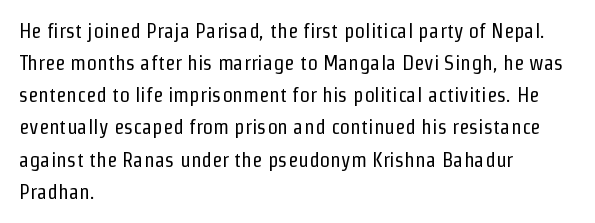
{"italic": "no", "bold": "no", "underline": "no", "align": "left", "line_spacing": "normal", "line_spacing_ratio": 1.53, "letter_spacing": "normal", "letter_spacing_em": 0.0, "glyph_px": 21}
